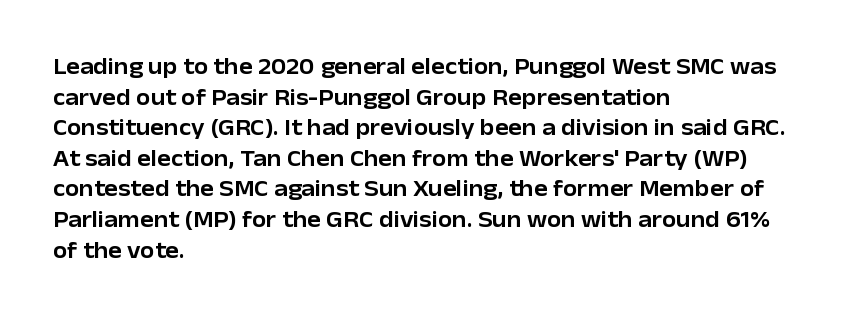
A typesetter would call this leading conventional body-copy spacing. No italicization has been applied; the sample stays upright. Tracking value appears to be zero — textbook default spacing. Short and long lines alike share a common starting point at left. Decoration check: the copy has no underline.
